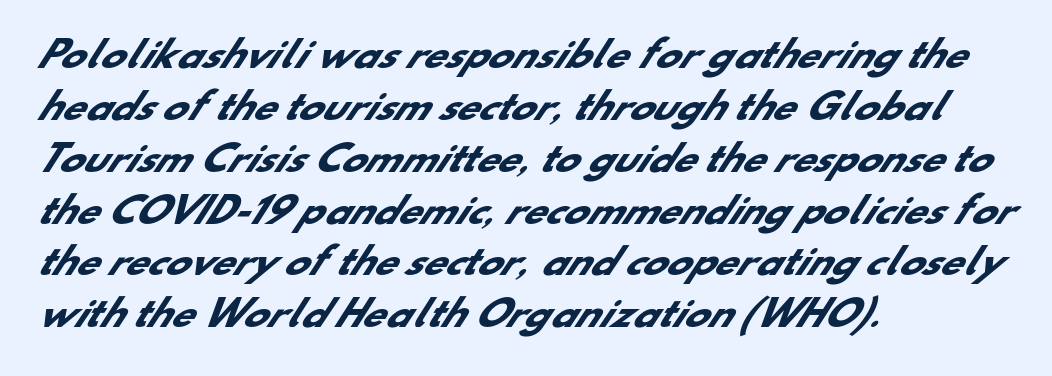
{"serif": "no", "bold": "yes", "weight": "heavy", "width": "normal", "stroke_contrast": "low", "x_height": "small", "monospaced": "no", "underline": "no", "align": "left", "line_spacing": "normal", "line_spacing_ratio": 1.44, "letter_spacing": "normal", "letter_spacing_em": 0.0, "glyph_px": 36}
